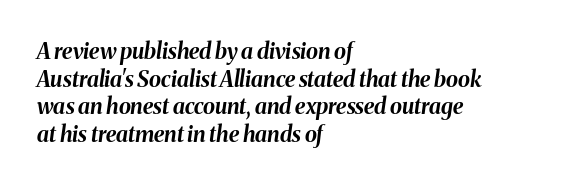
Q: Is the text bold? A: Yes.
Q: Is the text italic (slanted)? A: Yes, it leans right by about 8 degrees.
Q: Is the text underlined? A: No.
Q: How is the paragraph aligned? A: Left-aligned.
Q: Is the spacing between letters normal or unusually wide? A: Normal.
Q: Is the spacing between lines tight, normal or loose? A: Normal.
